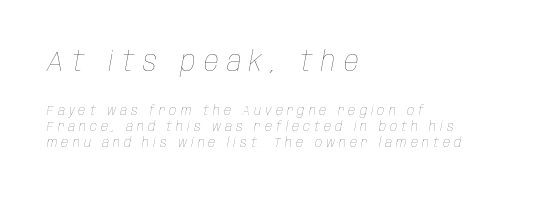
Q: Is the text bold? A: No.
Q: Is the text italic (slanted)? A: Yes, it leans right by about 10 degrees.
Q: Is the text underlined? A: No.
Q: How is the paragraph aligned? A: Left-aligned.
Q: Is the spacing between letters normal or unusually wide? A: Unusually wide.
Q: Is the spacing between lines tight, normal or loose? A: Tight.
Q: Which block of text is set in a larger size, the first (top) or the second (bottom)? A: The first (top) one.
Q: Width (condensed, normal, or wide)? A: Condensed.
Q: Stroke contrast? A: Low.
Q: x-height? A: Large.
Q: Monospaced? A: No.
